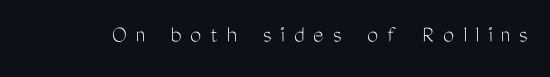
Q: Is the text bold? A: No.
Q: Is the text italic (slanted)? A: No, it is upright.
Q: Is the text underlined? A: No.
Q: Is the spacing between letters normal or unusually wide? A: Unusually wide.
